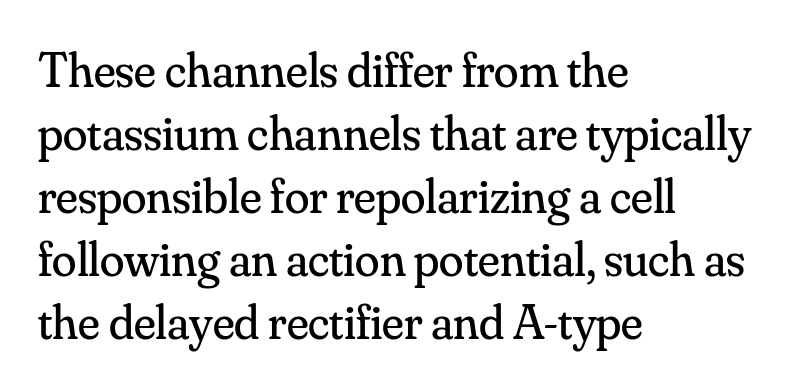
Q: Is the text bold? A: No.
Q: Is the text italic (slanted)? A: No, it is upright.
Q: Is the typeface a serif or a sans-serif typeface? A: Serif.
Q: Is the text underlined? A: No.
Q: How is the paragraph aligned? A: Left-aligned.
Q: Is the spacing between letters normal or unusually wide? A: Normal.
Q: Is the spacing between lines tight, normal or loose? A: Normal.
Q: Width (condensed, normal, or wide)? A: Normal.
Q: Stroke contrast? A: Medium.
Q: x-height? A: Small.
Q: Monospaced? A: No.
